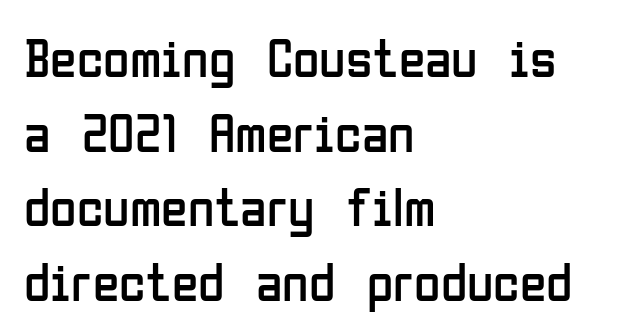
The image shows 54 px regular-weight, condensed sans-serif type, upright; set left-aligned, normal line spacing (1.38x), normal letter spacing, not underlined; low stroke contrast and a medium x-height.
